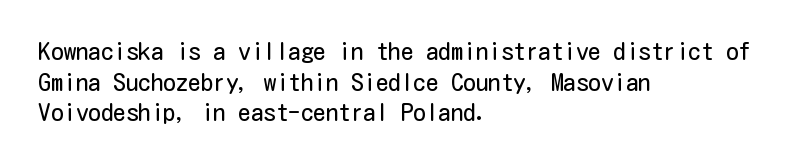
The letters look calm and open, with moderate or lighter stems. Descenders are the only things crossing below the line. Left-aligned paragraph, ragged on the right. Short note: letters normally spaced.
